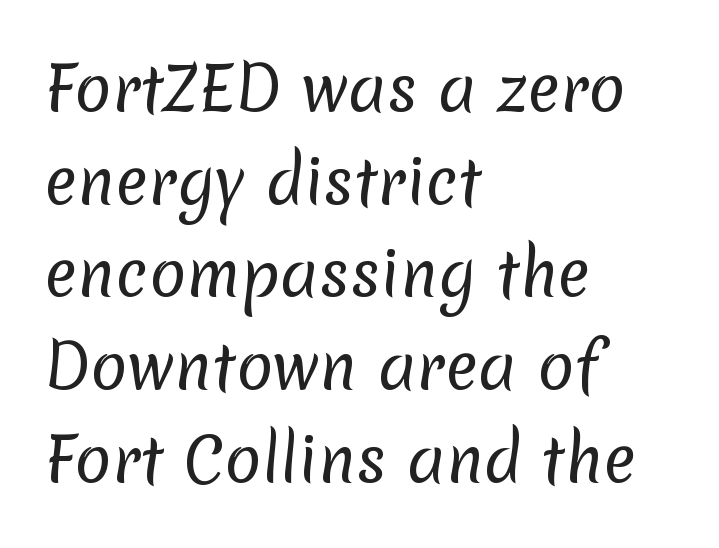
Descender tails drop into unmarked territory. Nope, no serifs anywhere on these letters. Interline gaps are of average width in this sample. Think of a printed novel: that variable character pitch is what you see here. The paragraph shown leans on its left margin. The strokes are not fattened; the text isn't bold.
